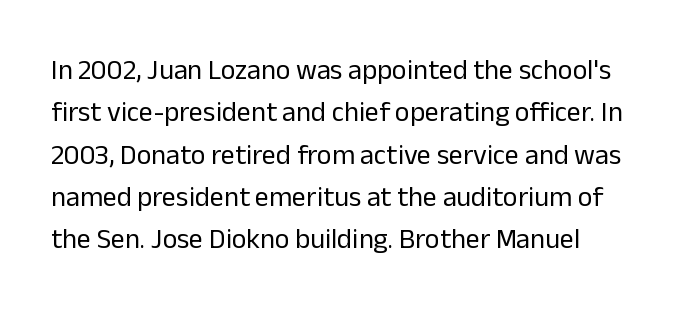
{"serif": "no", "italic": "no", "bold": "no", "weight": "regular", "width": "normal", "stroke_contrast": "low", "x_height": "medium", "monospaced": "no", "underline": "no", "line_spacing": "normal", "line_spacing_ratio": 1.51, "letter_spacing": "normal", "letter_spacing_em": 0.0, "glyph_px": 28}
